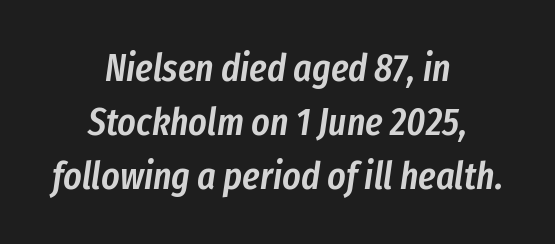
{"italic": "yes", "lean": "right", "slant_degrees": 8, "bold": "semi", "weight": "semibold", "width": "condensed", "stroke_contrast": "low", "x_height": "medium", "monospaced": "no", "underline": "no", "align": "center", "line_spacing": "normal", "line_spacing_ratio": 1.38, "letter_spacing": "normal", "letter_spacing_em": 0.0, "glyph_px": 39}
